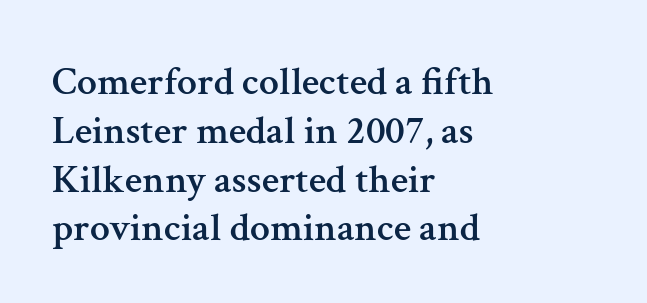
Where is the straight margin? On the left. The zone under the glyphs is completely vacant. Nothing unusual about the tracking: characters are spaced as the font intends. These lines are rendered in a variable-pitch font.
